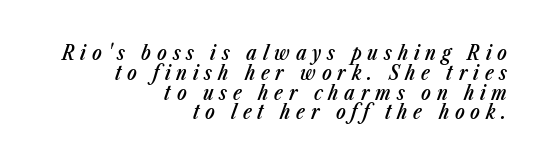
Stroke thickness is moderately raised; the sample reads as semibold. The baseline area is clear. Compared with typical paragraphs, the rows here are closer together. Where is the straight margin? On the right. The passage shown leans; its letterforms are oblique.
